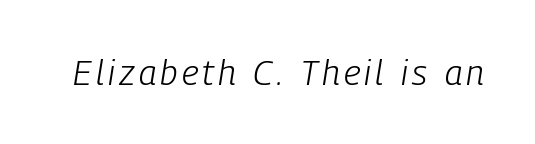
{"italic": "yes", "lean": "right", "slant_degrees": 9, "bold": "no", "weight": "light", "width": "condensed", "stroke_contrast": "low", "x_height": "medium", "monospaced": "no", "underline": "no", "glyph_px": 35}
